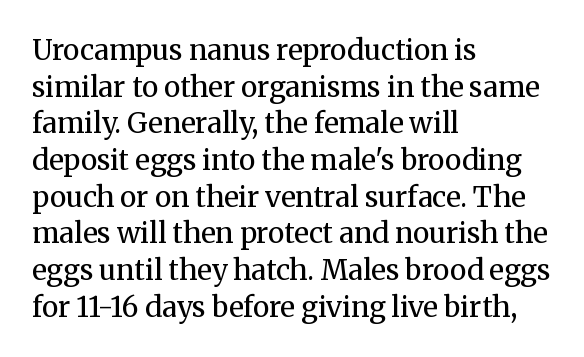
The image shows 28 px regular-weight serif type, upright; set left-aligned, normal line spacing (1.31x), normal letter spacing, not underlined; medium stroke contrast and a medium x-height.
